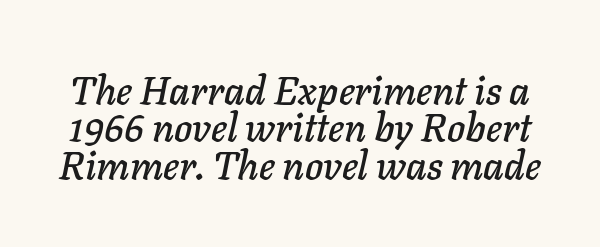
Q: Is the text italic (slanted)? A: Yes, it leans right by about 11 degrees.
Q: Is the text underlined? A: No.
Q: Is the spacing between letters normal or unusually wide? A: Normal.
Q: Is the spacing between lines tight, normal or loose? A: Tight.
Q: Width (condensed, normal, or wide)? A: Normal.
Q: Stroke contrast? A: Low.
Q: x-height? A: Medium.
Q: Monospaced? A: No.
